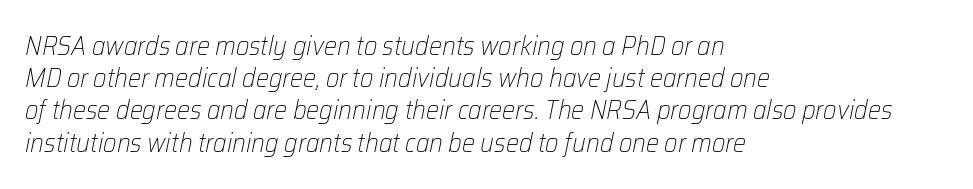
Leftover space on each line is placed entirely after the last word. Anything drawn beneath the words? Only blank space. The letters sit at their default tracking, neither squeezed nor spread. It's the slanting kind of type. The strokes carry an ordinary text weight at most.
